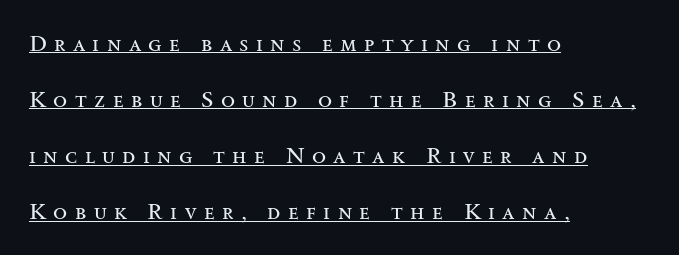
The lettering stays uniformly vertical, giving the passage a roman look. Each stroke keeps to a modest, everyday thickness or less. Is the letter spacing exaggerated? Yes — the characters are pushed far apart. The designer dialed line spacing up above the default. One-word summary of the alignment: left.
